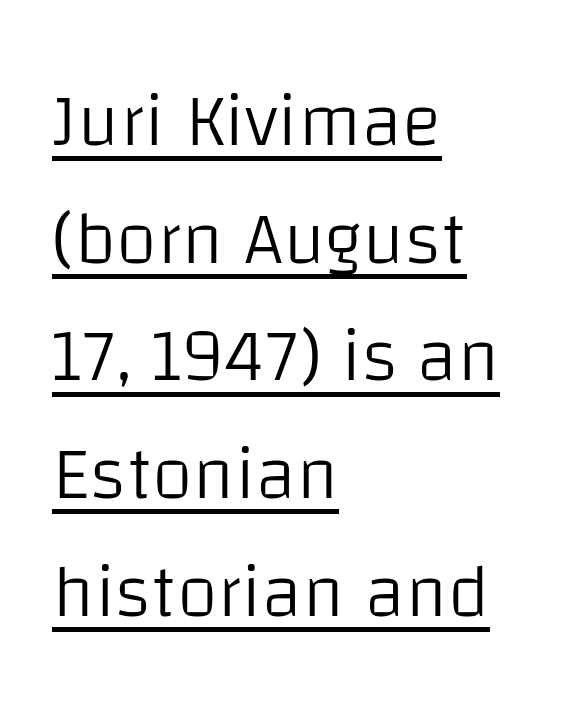
{"serif": "no", "italic": "no", "bold": "no", "weight": "light", "width": "normal", "stroke_contrast": "low", "x_height": "large", "monospaced": "no", "underline": "yes", "align": "left", "line_spacing": "normal", "line_spacing_ratio": 1.57, "letter_spacing": "normal", "letter_spacing_em": 0.0, "glyph_px": 75}
